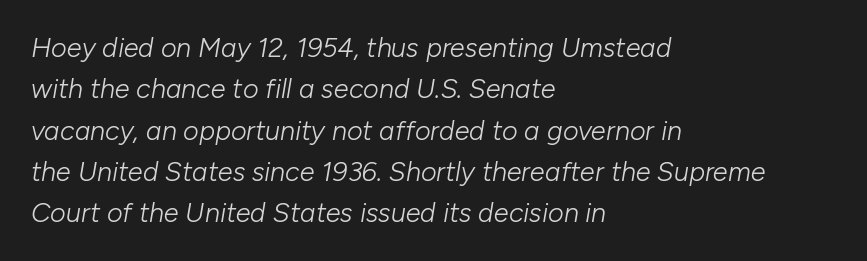
Q: Is the text bold? A: No.
Q: Is the text italic (slanted)? A: Yes, it leans right by about 10 degrees.
Q: Is the text underlined? A: No.
Q: How is the paragraph aligned? A: Left-aligned.
Q: Is the spacing between letters normal or unusually wide? A: Normal.
Q: Is the spacing between lines tight, normal or loose? A: Normal.
